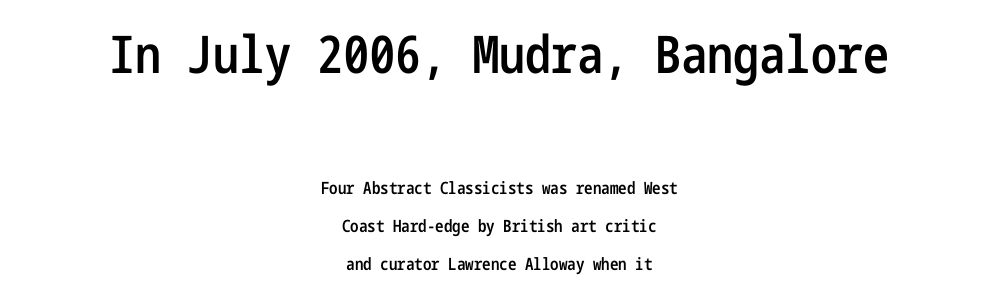
The image shows 52 px semibold, condensed sans-serif type, upright; set centered, loose line spacing (2.24x), normal letter spacing, not underlined; the first (top) block is 3.06x larger; low stroke contrast and a medium x-height.
